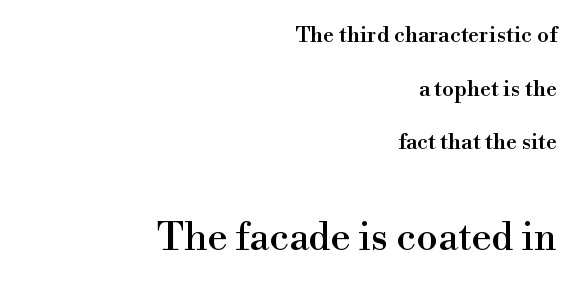
{"serif": "yes", "italic": "no", "width": "normal", "x_height": "small", "monospaced": "no", "underline": "no", "align": "right", "line_spacing": "loose", "line_spacing_ratio": 2.44, "letter_spacing": "normal", "letter_spacing_em": 0.0, "larger_block": "second", "size_ratio": 1.77, "glyph_px": 39}
